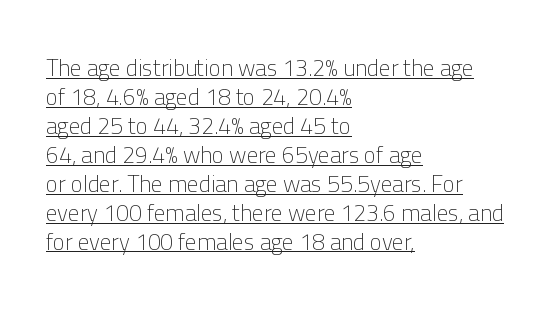
Q: Is the text bold? A: No.
Q: Is the text italic (slanted)? A: No, it is upright.
Q: Is the text underlined? A: Yes.
Q: How is the paragraph aligned? A: Left-aligned.
Q: Is the spacing between letters normal or unusually wide? A: Normal.
Q: Is the spacing between lines tight, normal or loose? A: Normal.
